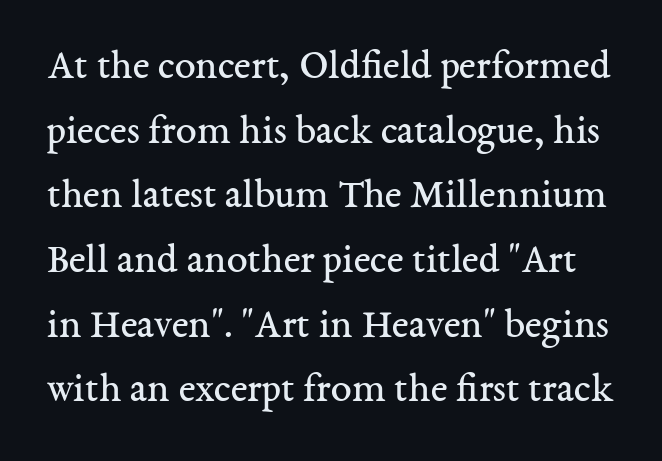
Q: Is the text bold? A: No.
Q: Is the text italic (slanted)? A: No, it is upright.
Q: Is the typeface a serif or a sans-serif typeface? A: Serif.
Q: Is the text underlined? A: No.
Q: Is the spacing between letters normal or unusually wide? A: Normal.
Q: Is the spacing between lines tight, normal or loose? A: Normal.
Q: Width (condensed, normal, or wide)? A: Normal.
Q: Stroke contrast? A: Medium.
Q: x-height? A: Medium.
Q: Monospaced? A: No.
